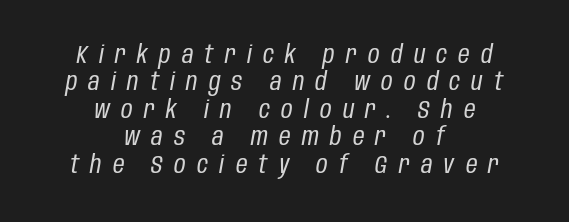
{"italic": "yes", "lean": "right", "slant_degrees": 10, "bold": "no", "underline": "no", "align": "center", "line_spacing": "tight", "line_spacing_ratio": 1.1, "letter_spacing": "wide", "letter_spacing_em": 0.45, "glyph_px": 25}
